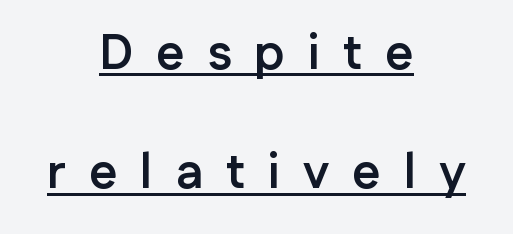
Q: Is the text bold? A: Yes.
Q: Is the text italic (slanted)? A: No, it is upright.
Q: Is the typeface a serif or a sans-serif typeface? A: Sans-serif.
Q: Is the text underlined? A: Yes.
Q: How is the paragraph aligned? A: Centered.
Q: Is the spacing between letters normal or unusually wide? A: Unusually wide.
Q: Is the spacing between lines tight, normal or loose? A: Loose.
Q: Width (condensed, normal, or wide)? A: Normal.
Q: Stroke contrast? A: Low.
Q: x-height? A: Medium.
Q: Monospaced? A: No.
